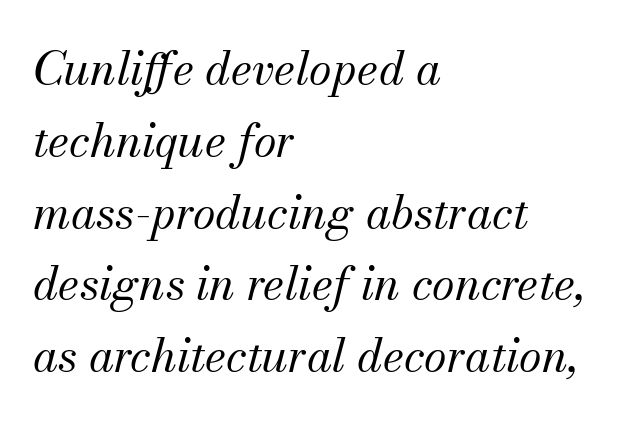
Q: Is the text bold? A: No.
Q: Is the text italic (slanted)? A: Yes, it leans right by about 13 degrees.
Q: Is the typeface a serif or a sans-serif typeface? A: Serif.
Q: Is the text underlined? A: No.
Q: How is the paragraph aligned? A: Left-aligned.
Q: Is the spacing between letters normal or unusually wide? A: Normal.
Q: Is the spacing between lines tight, normal or loose? A: Normal.
Q: Width (condensed, normal, or wide)? A: Normal.
Q: Stroke contrast? A: Medium.
Q: x-height? A: Small.
Q: Monospaced? A: No.
